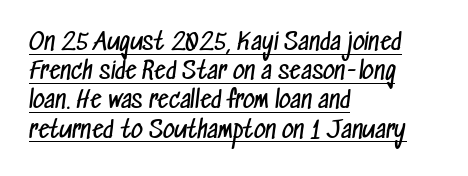
{"bold": "no", "underline": "yes", "align": "left", "line_spacing": "normal", "line_spacing_ratio": 1.27, "letter_spacing": "normal", "letter_spacing_em": 0.0, "glyph_px": 23}
